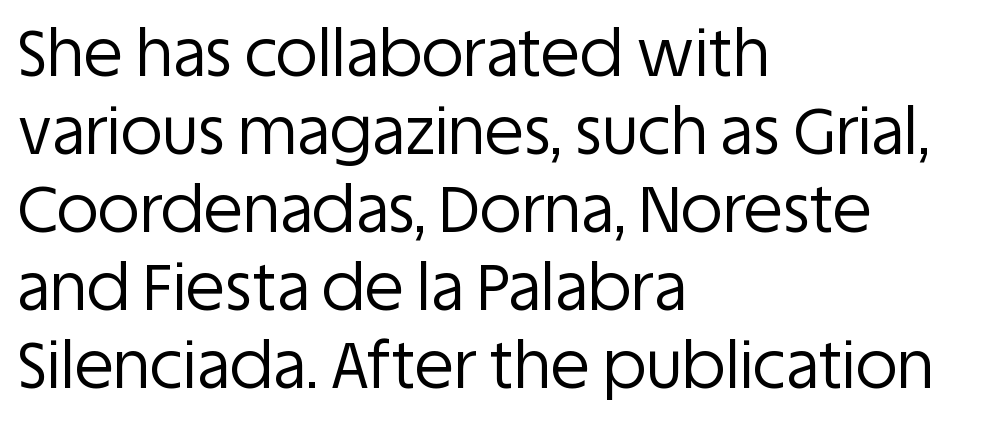
Spacing verdict: proportional, widths tailored to each character. The specimen reads as upright at a glance. The passage is arranged the way most books set body copy — flush left. Unmarked baselines from the first word to the last.
